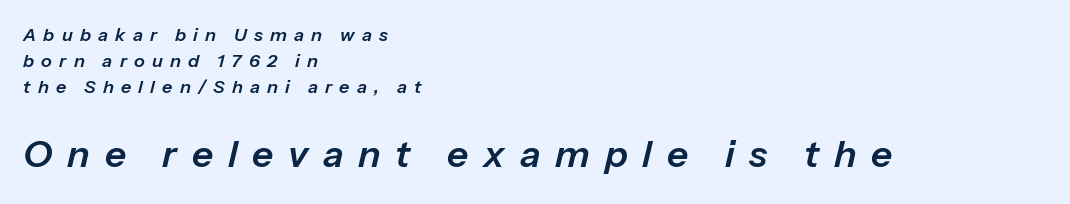
The image shows 37 px text type, italic (leaning right); set left-aligned, normal line spacing (1.44x), unusually wide letter spacing (+0.4 em), not underlined; the second (bottom) block is 2.06x larger; low stroke contrast and a medium x-height.
